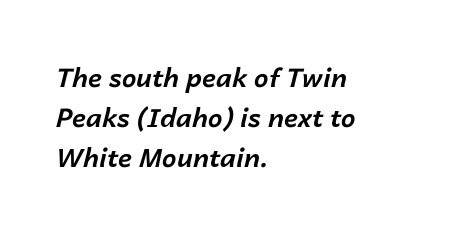
{"italic": "yes", "lean": "right", "slant_degrees": 14, "bold": "yes", "underline": "no", "align": "left", "line_spacing": "normal", "line_spacing_ratio": 1.54, "letter_spacing": "normal", "letter_spacing_em": 0.0, "glyph_px": 26}
